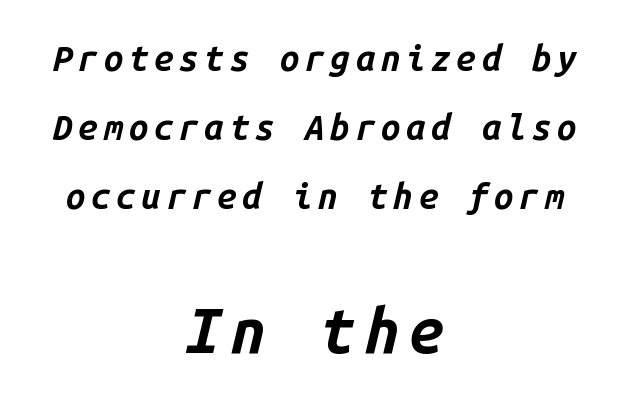
{"italic": "yes", "lean": "right", "slant_degrees": 14, "bold": "yes", "weight": "bold", "width": "normal", "stroke_contrast": "low", "x_height": "medium", "monospaced": "yes", "underline": "no", "align": "center", "line_spacing": "loose", "line_spacing_ratio": 1.97, "larger_block": "second", "size_ratio": 1.77, "glyph_px": 62}
